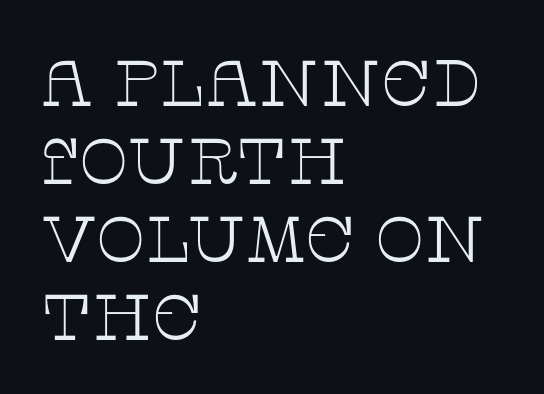
Q: Is the text bold? A: No.
Q: Is the text italic (slanted)? A: No, it is upright.
Q: Is the typeface a serif or a sans-serif typeface? A: Serif.
Q: Is the text underlined? A: No.
Q: How is the paragraph aligned? A: Left-aligned.
Q: Is the spacing between letters normal or unusually wide? A: Normal.
Q: Width (condensed, normal, or wide)? A: Wide.
Q: Stroke contrast? A: Low.
Q: x-height? A: Large.
Q: Monospaced? A: No.
